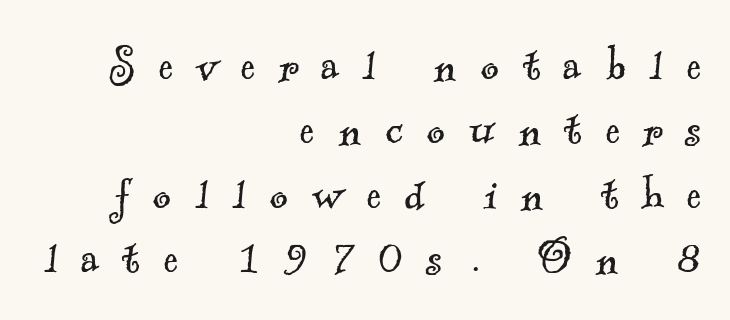
Q: Is the text bold? A: No.
Q: Is the typeface a serif or a sans-serif typeface? A: Serif.
Q: Is the text underlined? A: No.
Q: How is the paragraph aligned? A: Right-aligned.
Q: Is the spacing between letters normal or unusually wide? A: Unusually wide.
Q: Is the spacing between lines tight, normal or loose? A: Tight.
Q: Width (condensed, normal, or wide)? A: Normal.
Q: x-height? A: Small.
Q: Monospaced? A: No.
